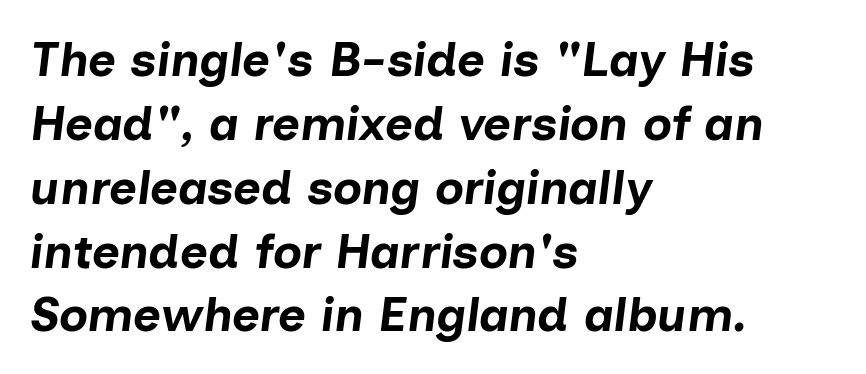
The image shows 48 px bold type, italic (leaning right); set left-aligned, normal line spacing (1.33x), normal letter spacing, not underlined; low stroke contrast and a medium x-height.
